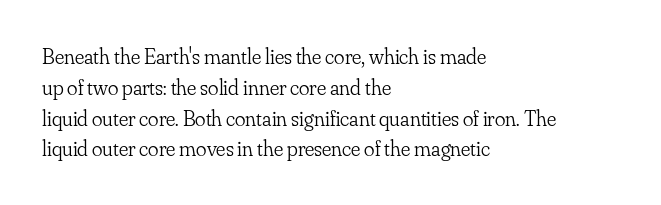
The image shows 22 px text type, upright; set left-aligned, normal line spacing (1.4x), normal letter spacing, not underlined.
